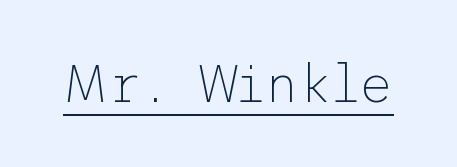
What decoration does the sample have? An underline. Check where the strokes stop: nothing finishes them off — pure sans. The font is comparable to plain body text, perhaps lighter. This is roman type, the default non-slanted kind. Standard letterfit; no display-style spreading of the glyphs.
